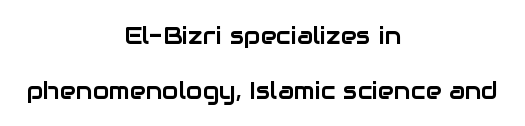
The image shows 24 px text type, upright; set centered, loose line spacing (2.29x), normal letter spacing, not underlined.
